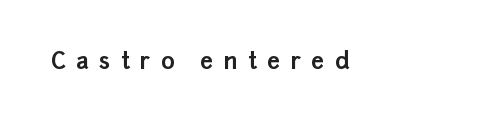
Q: Is the text bold? A: Yes.
Q: Is the text italic (slanted)? A: No, it is upright.
Q: Is the text underlined? A: No.
Q: Is the spacing between letters normal or unusually wide? A: Unusually wide.
